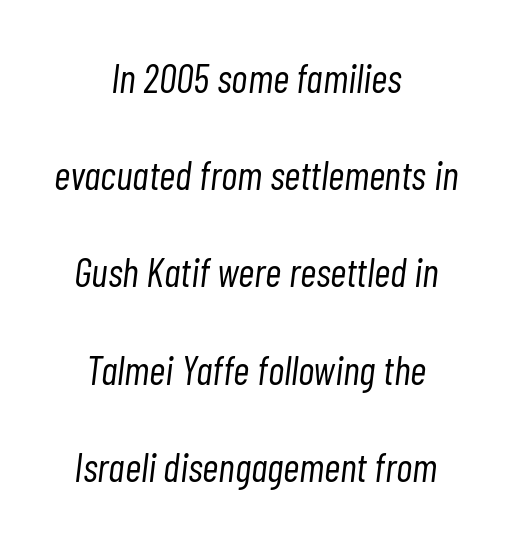
Q: Is the text bold? A: No.
Q: Is the text italic (slanted)? A: Yes, it leans right by about 7 degrees.
Q: Is the text underlined? A: No.
Q: How is the paragraph aligned? A: Centered.
Q: Is the spacing between letters normal or unusually wide? A: Normal.
Q: Is the spacing between lines tight, normal or loose? A: Loose.
Q: Width (condensed, normal, or wide)? A: Condensed.
Q: Stroke contrast? A: Low.
Q: x-height? A: Medium.
Q: Monospaced? A: No.
